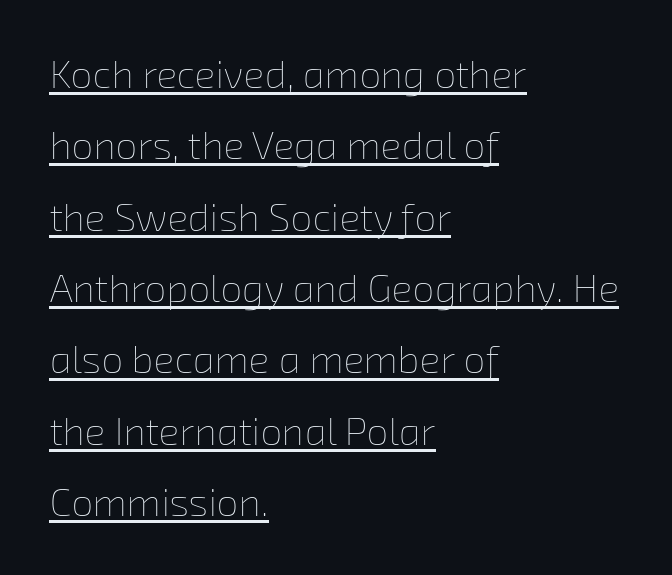
{"bold": "no", "weight": "thin", "width": "normal", "stroke_contrast": "low", "x_height": "medium", "monospaced": "no", "underline": "yes", "align": "left", "line_spacing_ratio": 1.83, "letter_spacing": "normal", "letter_spacing_em": 0.0, "glyph_px": 39}
